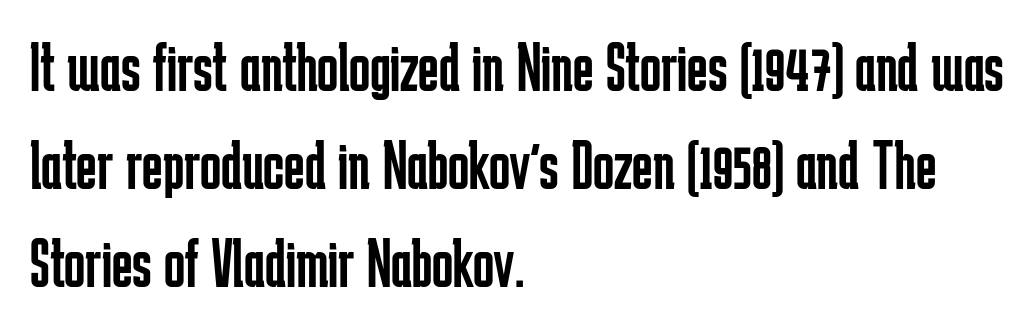
The image shows 70 px regular-weight, condensed sans-serif type, upright; set left-aligned, normal line spacing (1.4x), normal letter spacing, not underlined; low stroke contrast and a medium x-height.
